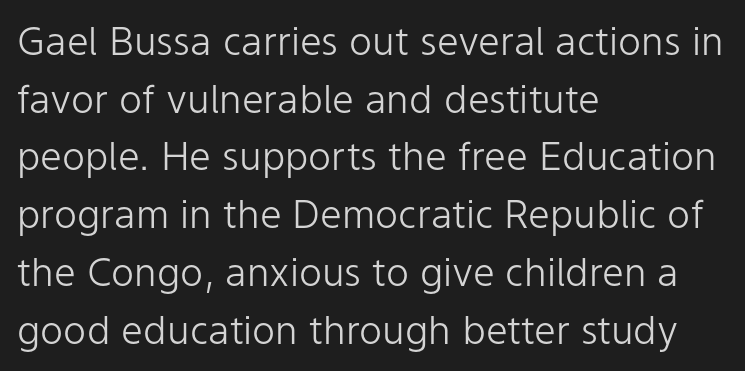
The strokes carry an ordinary text weight at most. Compared with a centered layout, this one pins lines to the left instead. Posture: upright roman. The type family on display is of the sans-serif kind.
